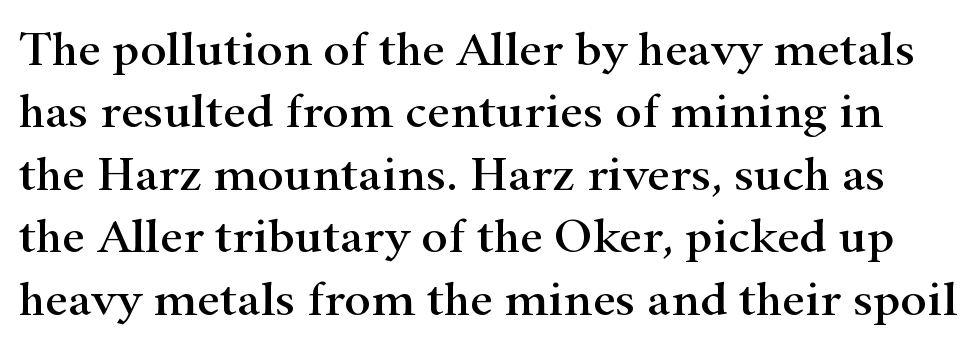
Character widths vary here, with narrow letters taking less room than wide ones. Descenders hang freely into open space. Here the glyphs are tracked normally, forming tight word shapes. Vertically, the passage feels balanced, rows spaced as you'd expect. Serif or sans? Serif — the stroke terminals have little feet.
